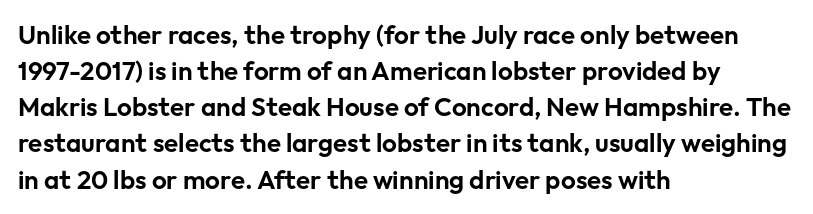
The image shows 26 px text type, upright; set left-aligned, normal line spacing (1.39x), normal letter spacing, not underlined.
